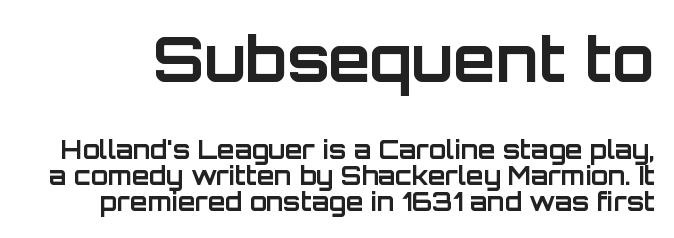
Does the leading feel generous? Not at all — it's pinched. Beneath every word, the page is bare. What kind of face is this? One without serifs — a sans. Compare the two chunks: the upper has the greater cap height. Weight: bold.
